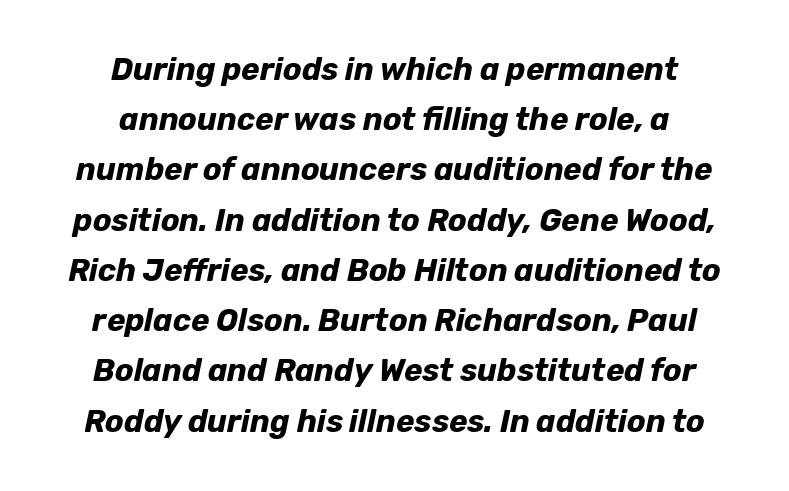
The text carries the slant typical of an italic or oblique font. The string is rendered with underlining switched off. You could call the tracking neutral — neither tight nor loose. The paragraph shown floats in the horizontal middle. Looks like regular typesetting: each glyph gets only the width it needs.
